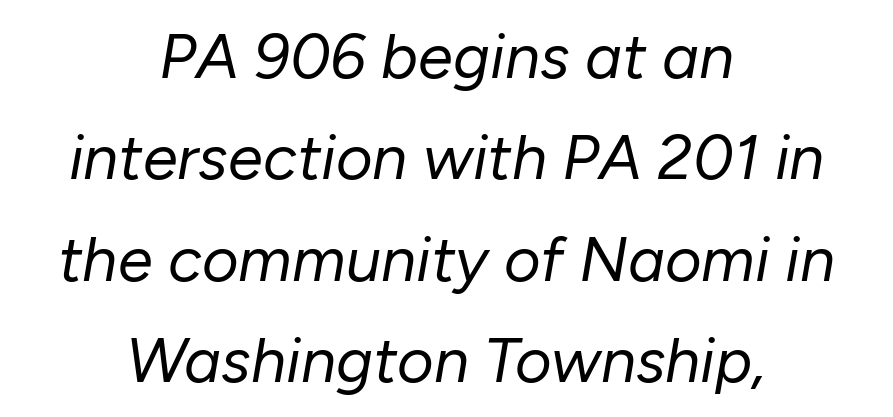
{"italic": "yes", "lean": "right", "slant_degrees": 10, "bold": "no", "weight": "regular", "width": "normal", "stroke_contrast": "low", "x_height": "medium", "monospaced": "no", "underline": "no", "align": "center", "line_spacing": "normal", "line_spacing_ratio": 1.61, "letter_spacing": "normal", "letter_spacing_em": 0.0, "glyph_px": 63}
